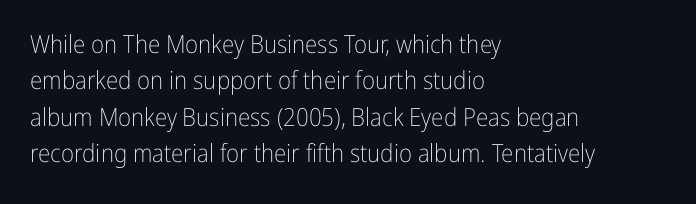
Q: Is the text bold? A: No.
Q: Is the text italic (slanted)? A: No, it is upright.
Q: Is the text underlined? A: No.
Q: How is the paragraph aligned? A: Left-aligned.
Q: Is the spacing between letters normal or unusually wide? A: Normal.
Q: Is the spacing between lines tight, normal or loose? A: Normal.
